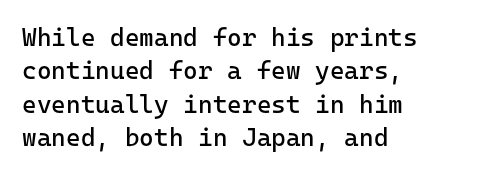
The image shows 25 px text type, upright; set left-aligned, normal line spacing (1.34x), normal letter spacing, not underlined.
